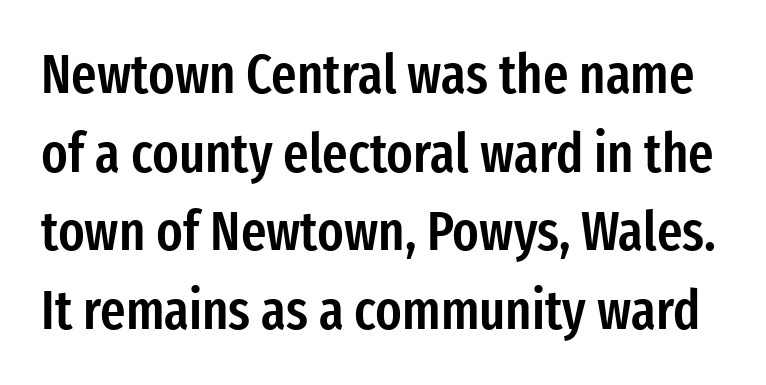
Any mark beneath the type? The region is blank. Nobody touched the tracking dial on this one. Examine the stroke ends and you'll find no serifs. Moderately thickened strokes mark this as semibold type. A typesetter would call this leading conventional body-copy spacing. Spacing verdict: proportional, widths tailored to each character.
